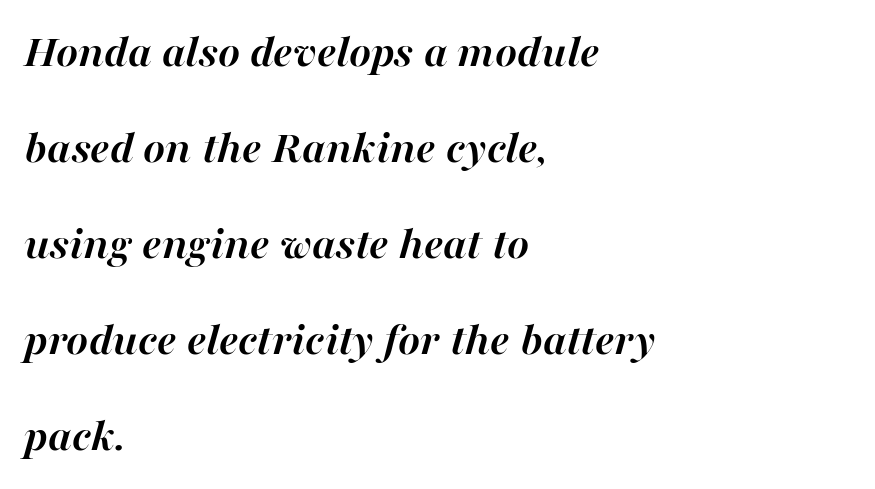
{"italic": "yes", "lean": "right", "slant_degrees": 16, "bold": "yes", "weight": "semibold", "width": "normal", "stroke_contrast": "high", "x_height": "medium", "monospaced": "no", "underline": "no", "align": "left", "line_spacing": "loose", "line_spacing_ratio": 2.04, "letter_spacing": "normal", "letter_spacing_em": 0.0, "glyph_px": 47}
